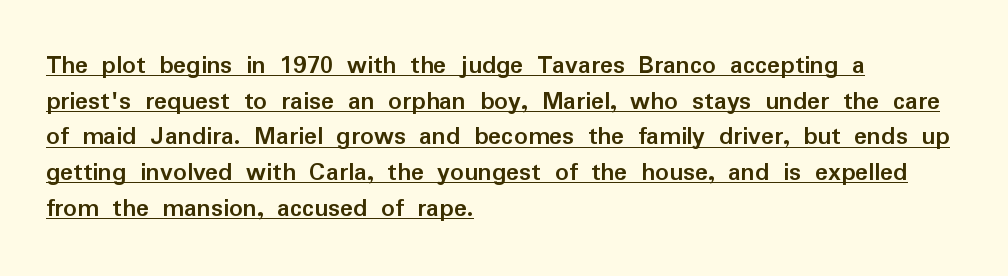
The image shows 27 px bold type, upright; set left-aligned, normal line spacing (1.32x), normal letter spacing, underlined.
